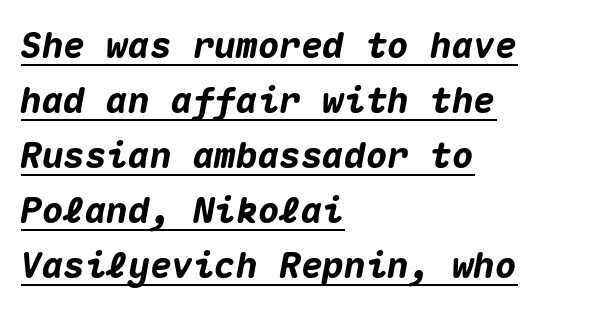
Posture: slanted. Looks like terminal output: every glyph gets an equal slot. The rendering uses the underline text-decoration. Bold? Absolutely — the strokes are thick and heavy. The line-height multiplier appears to be the usual default.
